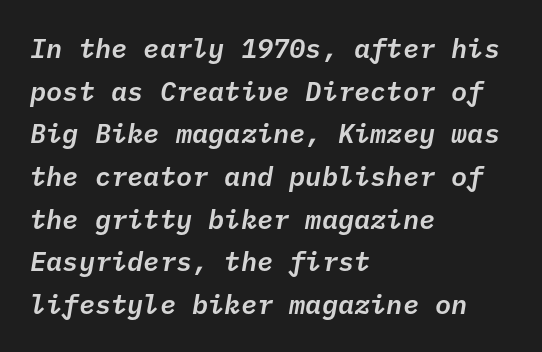
Where is the straight margin? On the left. The letterforms sit shoulder to shoulder at normal distance. Observe the lean: these are italic letterforms. The block of text has a typical density, with ordinary space between rows. Any mark beneath the type? The region is blank.
